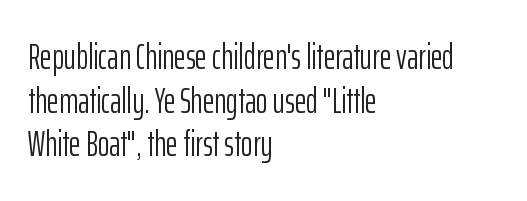
{"serif": "no", "italic": "no", "bold": "no", "weight": "light", "width": "condensed", "stroke_contrast": "low", "x_height": "medium", "monospaced": "no", "underline": "no", "align": "left", "line_spacing_ratio": 1.21, "letter_spacing": "normal", "letter_spacing_em": 0.0, "glyph_px": 36}
